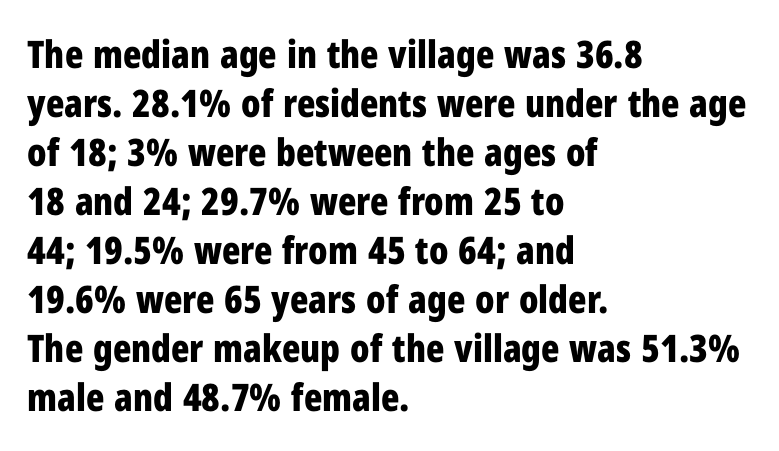
{"serif": "no", "italic": "no", "bold": "yes", "weight": "bold", "width": "condensed", "stroke_contrast": "low", "x_height": "medium", "monospaced": "no", "underline": "no", "align": "left", "line_spacing": "normal", "line_spacing_ratio": 1.29, "letter_spacing": "normal", "letter_spacing_em": 0.0, "glyph_px": 38}
